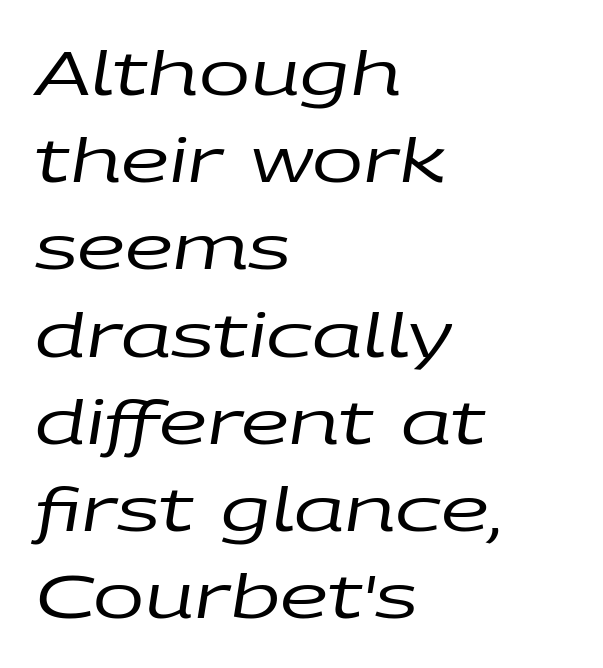
The rendering uses natural spacing where letterforms have individual widths. Spacing between characters is what you'd get straight out of the box. Words float on clear page, feet unadorned. Evenly set lines give the paragraph a standard silhouette. Compared with a typical body face, this is equally light or lighter still.
